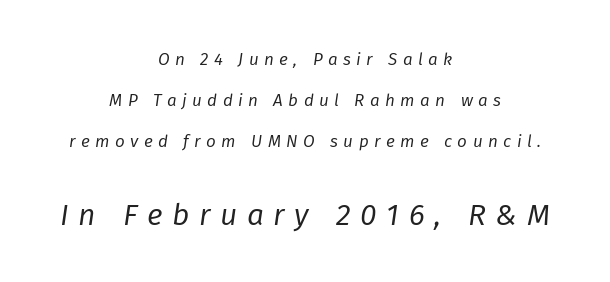
{"italic": "yes", "lean": "right", "slant_degrees": 8, "bold": "no", "weight": "regular", "width": "normal", "stroke_contrast": "low", "x_height": "medium", "monospaced": "no", "underline": "no", "align": "center", "line_spacing": "loose", "line_spacing_ratio": 2.41, "letter_spacing": "wide", "letter_spacing_em": 0.32, "larger_block": "second", "size_ratio": 1.76, "glyph_px": 30}
